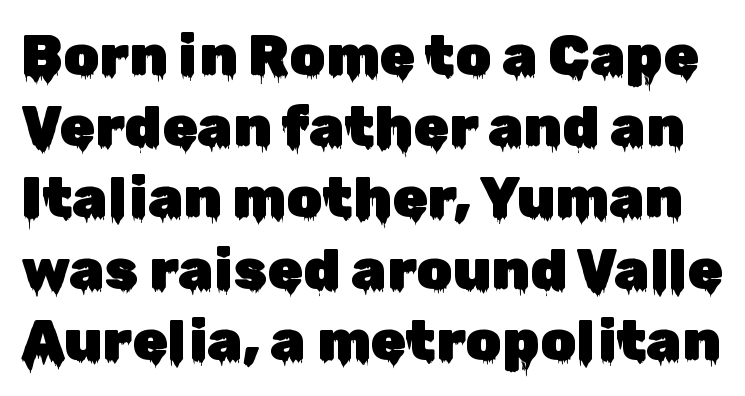
Note: no serifs on the glyphs. The lettering stays uniformly vertical, giving the passage a roman look. The tracking reads as untouched default to a designer's eye. The words here are not underlined.
